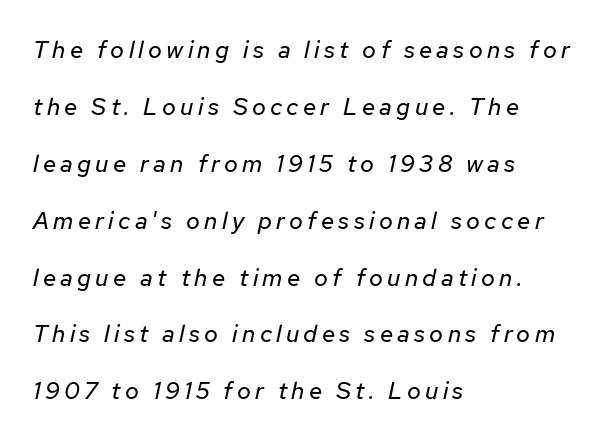
The image shows 24 px text type, italic (leaning right); set left-aligned, loose line spacing (2.37x), not underlined.
